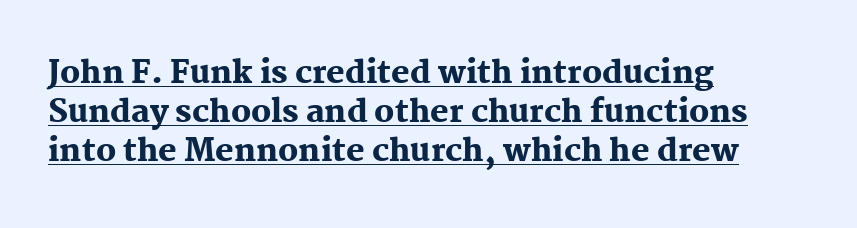
Q: Is the text bold? A: Yes.
Q: Is the text italic (slanted)? A: No, it is upright.
Q: Is the typeface a serif or a sans-serif typeface? A: Serif.
Q: Is the text underlined? A: Yes.
Q: How is the paragraph aligned? A: Left-aligned.
Q: Is the spacing between letters normal or unusually wide? A: Normal.
Q: Is the spacing between lines tight, normal or loose? A: Normal.
Q: Width (condensed, normal, or wide)? A: Normal.
Q: Stroke contrast? A: Medium.
Q: x-height? A: Medium.
Q: Monospaced? A: No.
